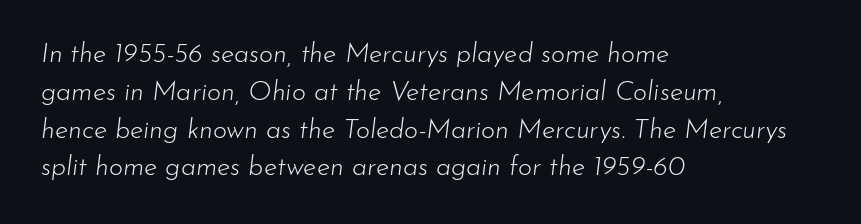
Q: Is the text bold? A: No.
Q: Is the text italic (slanted)? A: Yes, it leans right by about 7 degrees.
Q: Is the text underlined? A: No.
Q: How is the paragraph aligned? A: Left-aligned.
Q: Is the spacing between letters normal or unusually wide? A: Normal.
Q: Is the spacing between lines tight, normal or loose? A: Normal.
